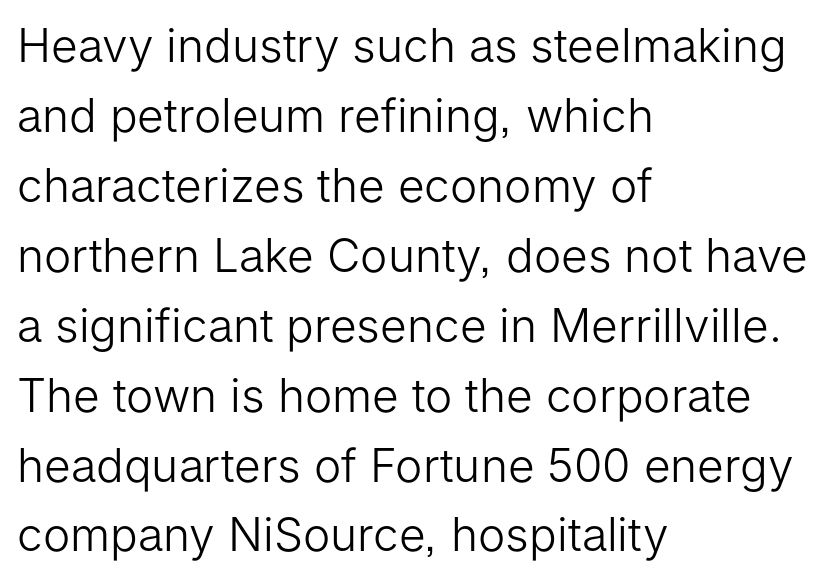
{"serif": "no", "italic": "no", "bold": "no", "weight": "light", "width": "normal", "stroke_contrast": "low", "x_height": "medium", "monospaced": "no", "underline": "no", "align": "left", "line_spacing": "normal", "line_spacing_ratio": 1.52, "letter_spacing": "normal", "letter_spacing_em": 0.0, "glyph_px": 46}
